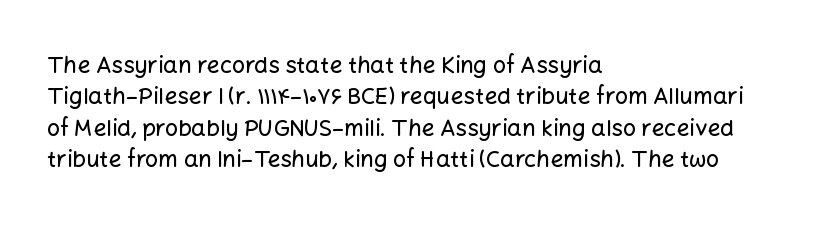
Q: Is the text italic (slanted)? A: No, it is upright.
Q: Is the text underlined? A: No.
Q: How is the paragraph aligned? A: Left-aligned.
Q: Is the spacing between letters normal or unusually wide? A: Normal.
Q: Is the spacing between lines tight, normal or loose? A: Normal.
